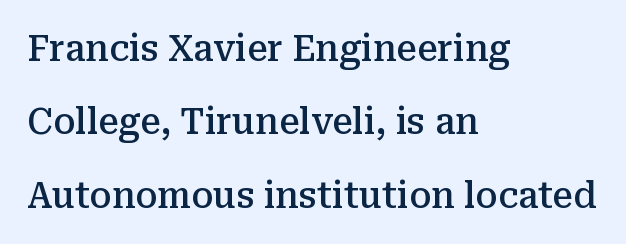
Q: Is the text bold? A: Semi-bold.
Q: Is the text italic (slanted)? A: No, it is upright.
Q: Is the typeface a serif or a sans-serif typeface? A: Serif.
Q: Is the text underlined? A: No.
Q: How is the paragraph aligned? A: Left-aligned.
Q: Is the spacing between letters normal or unusually wide? A: Normal.
Q: Is the spacing between lines tight, normal or loose? A: Loose.
Q: Width (condensed, normal, or wide)? A: Normal.
Q: Stroke contrast? A: Medium.
Q: x-height? A: Medium.
Q: Monospaced? A: No.
